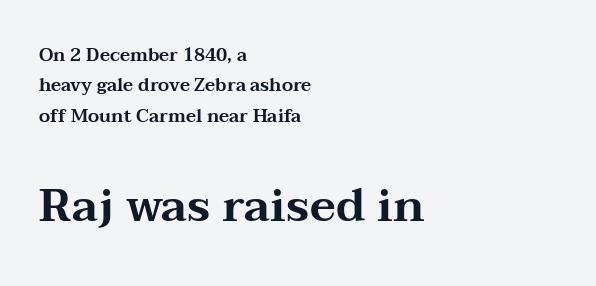
The image shows 46 px wide serif type, upright; set left-aligned, normal line spacing (1.69x), normal letter spacing, not underlined; the second (bottom) block is 2.56x larger; medium stroke contrast and a medium x-height.
